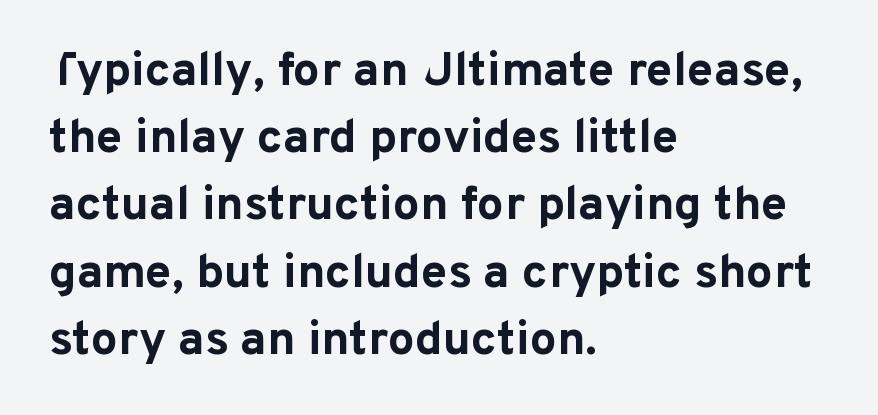
{"serif": "no", "italic": "no", "bold": "yes", "weight": "bold", "width": "normal", "stroke_contrast": "low", "x_height": "medium", "monospaced": "no", "underline": "no", "align": "left", "line_spacing": "normal", "line_spacing_ratio": 1.4, "letter_spacing": "normal", "letter_spacing_em": 0.0, "glyph_px": 48}
